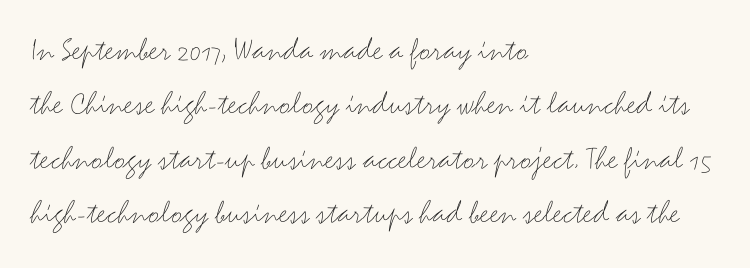
Q: Is the text bold? A: No.
Q: Is the text italic (slanted)? A: Yes.
Q: Is the typeface a serif or a sans-serif typeface? A: Sans-serif.
Q: Is the text underlined? A: No.
Q: How is the paragraph aligned? A: Left-aligned.
Q: Is the spacing between letters normal or unusually wide? A: Normal.
Q: Is the spacing between lines tight, normal or loose? A: Normal.
Q: Width (condensed, normal, or wide)? A: Wide.
Q: Stroke contrast? A: Medium.
Q: x-height? A: Small.
Q: Monospaced? A: No.
